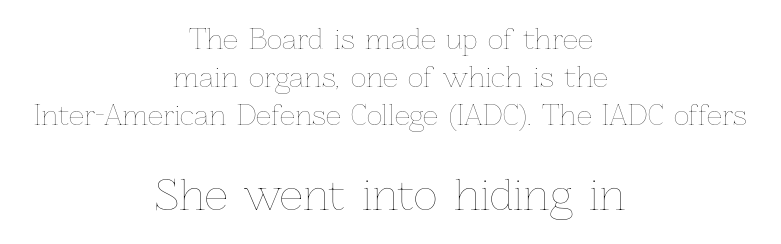
The typeface has the unassuming heft of standard copy or less. Spacing verdict: proportional, widths tailored to each character. If you folded the block vertically in half, each line would mirror itself in length. Compared with typical paragraphs, the rows here are spaced about the same.
